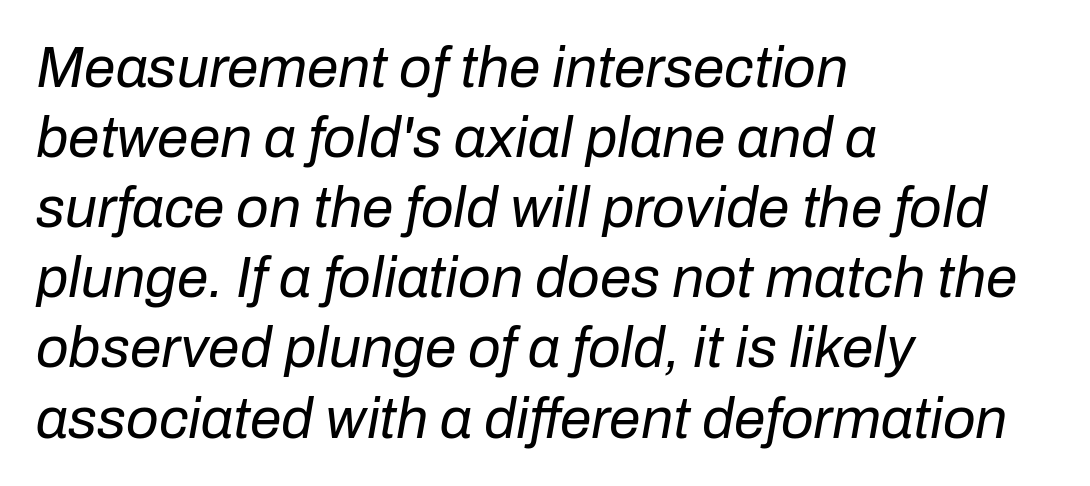
Q: Is the text bold? A: No.
Q: Is the text italic (slanted)? A: Yes, it leans right by about 10 degrees.
Q: Is the text underlined? A: No.
Q: How is the paragraph aligned? A: Left-aligned.
Q: Is the spacing between letters normal or unusually wide? A: Normal.
Q: Width (condensed, normal, or wide)? A: Normal.
Q: Stroke contrast? A: Low.
Q: x-height? A: Medium.
Q: Monospaced? A: No.
